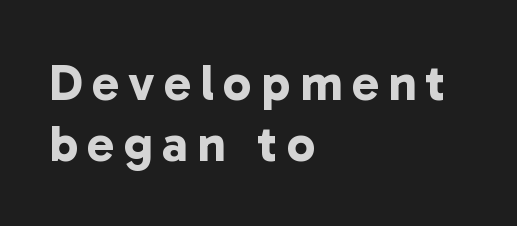
The image shows 51 px bold sans-serif type; set left-aligned, line spacing 1.2x, not underlined; low stroke contrast and a medium x-height.
